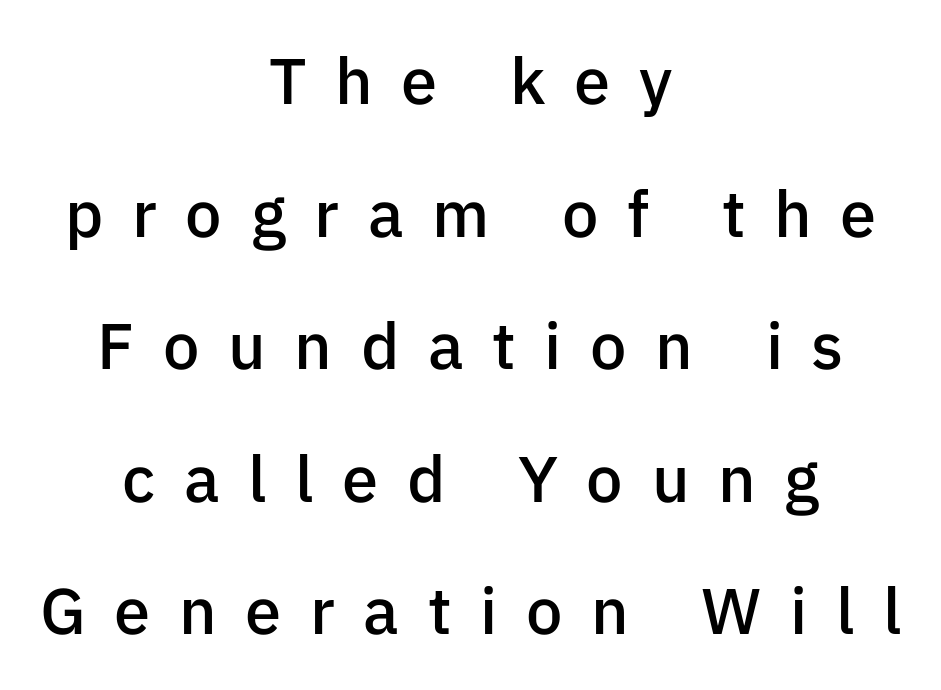
Q: Is the text bold? A: Semi-bold.
Q: Is the text italic (slanted)? A: No, it is upright.
Q: Is the typeface a serif or a sans-serif typeface? A: Sans-serif.
Q: Is the text underlined? A: No.
Q: How is the paragraph aligned? A: Centered.
Q: Is the spacing between letters normal or unusually wide? A: Unusually wide.
Q: Is the spacing between lines tight, normal or loose? A: Loose.
Q: Width (condensed, normal, or wide)? A: Normal.
Q: Stroke contrast? A: Low.
Q: x-height? A: Medium.
Q: Monospaced? A: No.
